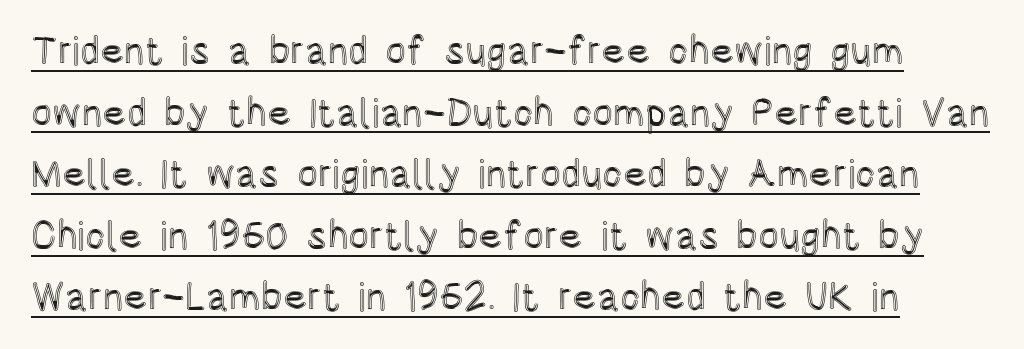
Q: Is the text italic (slanted)? A: No, it is upright.
Q: Is the text underlined? A: Yes.
Q: Is the spacing between letters normal or unusually wide? A: Normal.
Q: Is the spacing between lines tight, normal or loose? A: Normal.
Q: Width (condensed, normal, or wide)? A: Condensed.
Q: x-height? A: Large.
Q: Monospaced? A: No.
